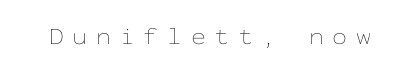
Tracking value appears strongly positive — letters spread wide. This is roman type, the default non-slanted kind. Bare-footed words on every line. The font is comparable to plain body text, perhaps lighter.
